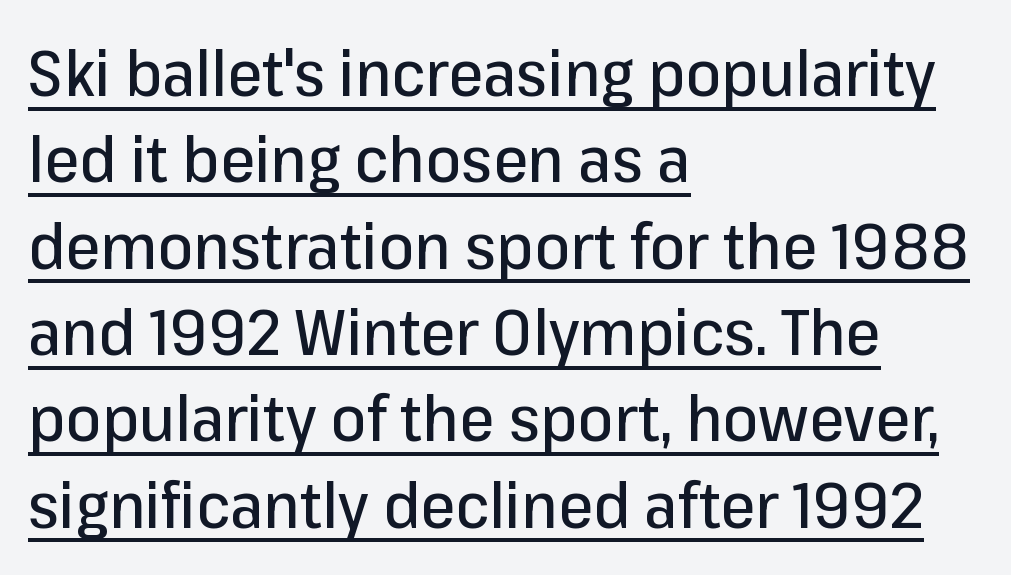
Q: Is the text italic (slanted)? A: No, it is upright.
Q: Is the typeface a serif or a sans-serif typeface? A: Sans-serif.
Q: Is the text underlined? A: Yes.
Q: How is the paragraph aligned? A: Left-aligned.
Q: Is the spacing between letters normal or unusually wide? A: Normal.
Q: Is the spacing between lines tight, normal or loose? A: Normal.
Q: Width (condensed, normal, or wide)? A: Normal.
Q: Stroke contrast? A: Low.
Q: x-height? A: Medium.
Q: Monospaced? A: No.
